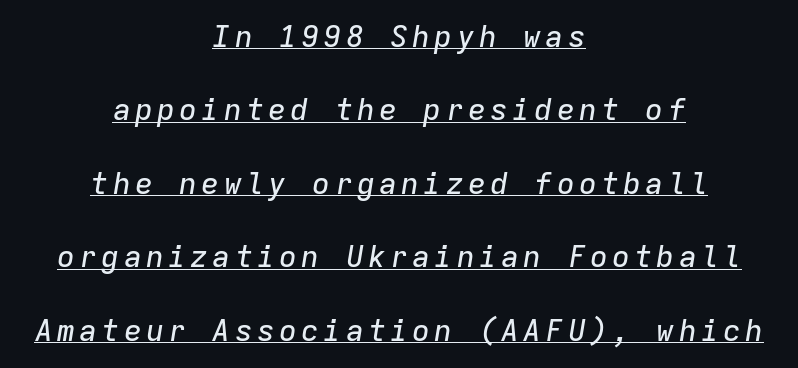
The image shows 30 px text type, italic (leaning right), monospaced; set centered, loose line spacing (2.45x), underlined; low stroke contrast and a medium x-height.
